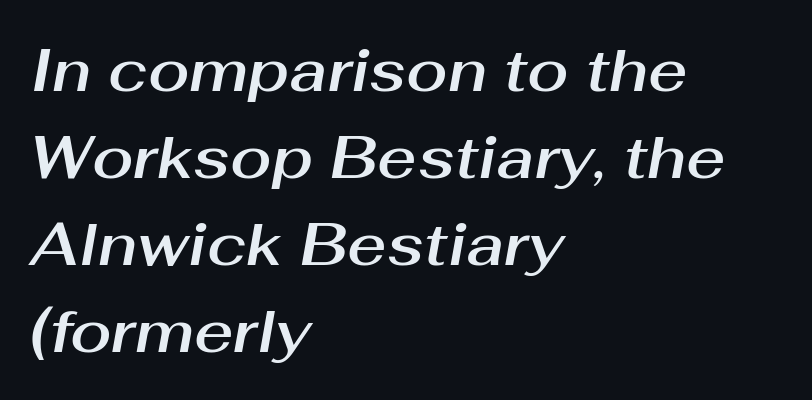
No extra tracking has been applied to these lines. Every row of glyphs begins at an identical x-position on the left. The specimen reads as italic at a glance. Vertically, the passage feels balanced, rows spaced as you'd expect. Underlining? Definitely not there. Looks like regular typesetting: each glyph gets only the width it needs.
